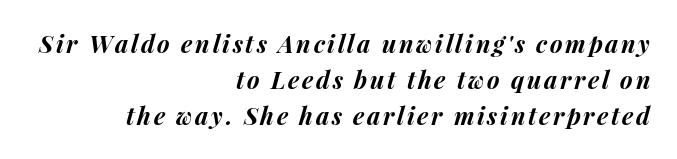
The image shows 24 px bold type, italic (leaning right); set right-aligned, normal line spacing (1.5x), not underlined.
